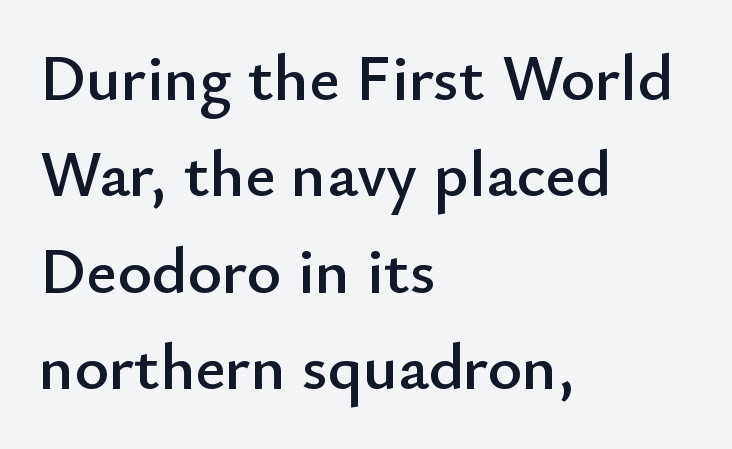
Does the copy run flush right? No — it runs flush left. The line-height multiplier appears to be the usual default. A clean baseline with only descenders dipping below it. You could call the tracking neutral — neither tight nor loose. The face used here is proportionally spaced, like ordinary book or web type. If you drew a line through each stem, it would be perfectly vertical.
